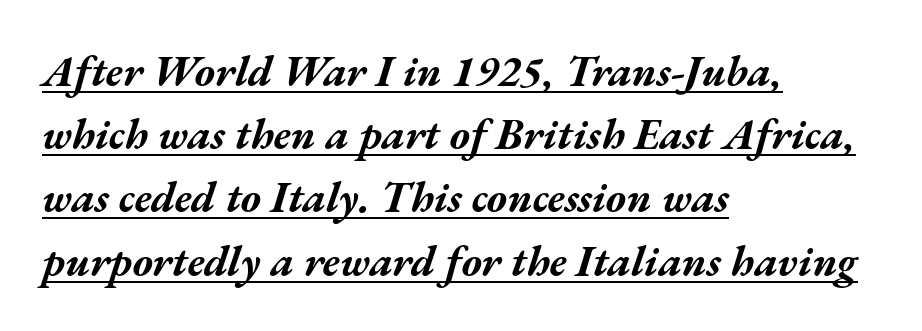
The designer left line spacing at the default. Spacing verdict: proportional, widths tailored to each character. Alignment: flush left. Quick note: underline on.
